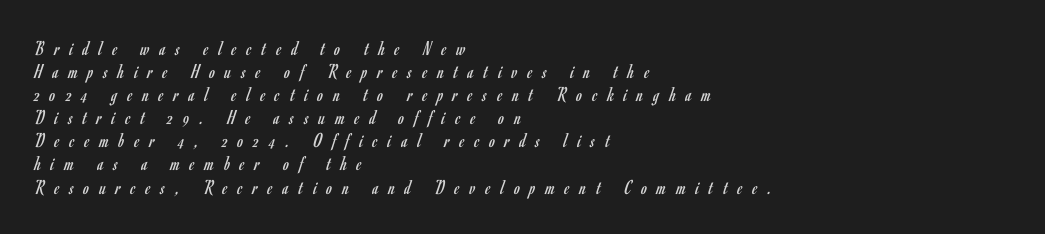
{"bold": "no", "underline": "no", "align": "left", "line_spacing": "tight", "line_spacing_ratio": 1.1, "letter_spacing": "wide", "letter_spacing_em": 0.48, "glyph_px": 21}
